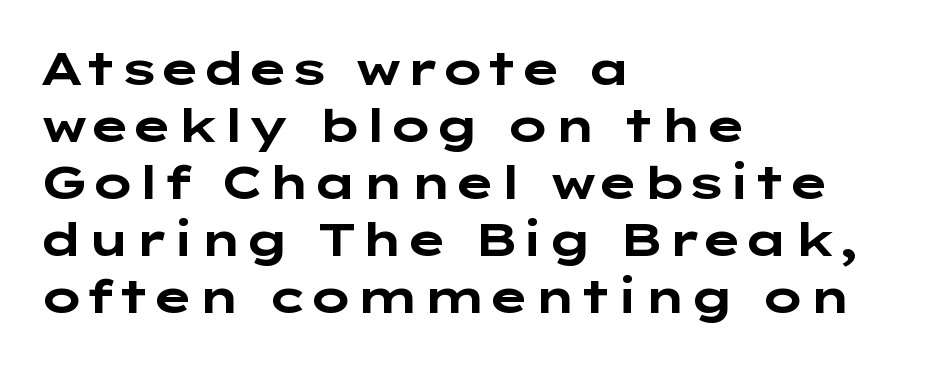
The image shows 46 px bold, wide sans-serif type, upright; set left-aligned, line spacing 1.24x, normal letter spacing, not underlined; low stroke contrast and a medium x-height.
